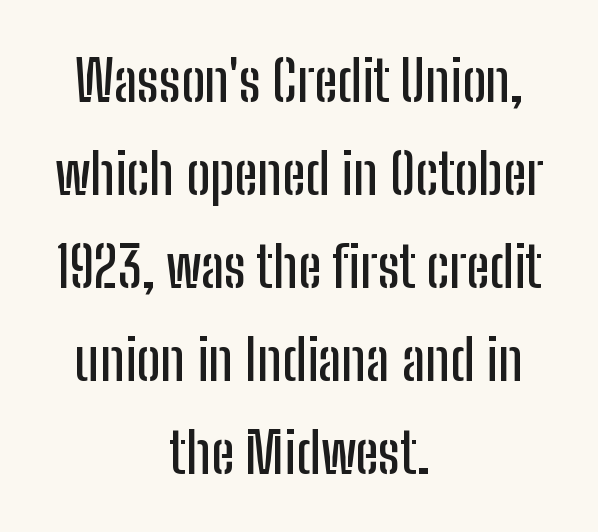
{"serif": "no", "italic": "no", "width": "condensed", "stroke_contrast": "low", "x_height": "medium", "monospaced": "no", "underline": "no", "align": "center", "line_spacing": "normal", "line_spacing_ratio": 1.66, "letter_spacing": "normal", "letter_spacing_em": 0.0, "glyph_px": 56}
